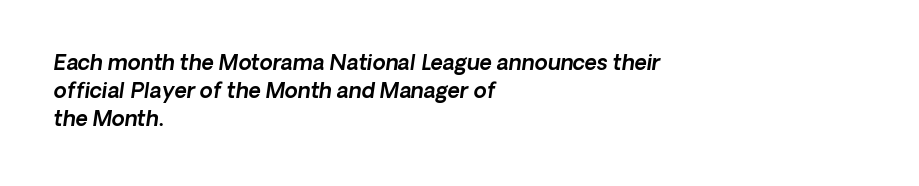
Q: Is the text italic (slanted)? A: Yes, it leans right by about 8 degrees.
Q: Is the text underlined? A: No.
Q: How is the paragraph aligned? A: Left-aligned.
Q: Is the spacing between letters normal or unusually wide? A: Normal.
Q: Is the spacing between lines tight, normal or loose? A: Normal.
